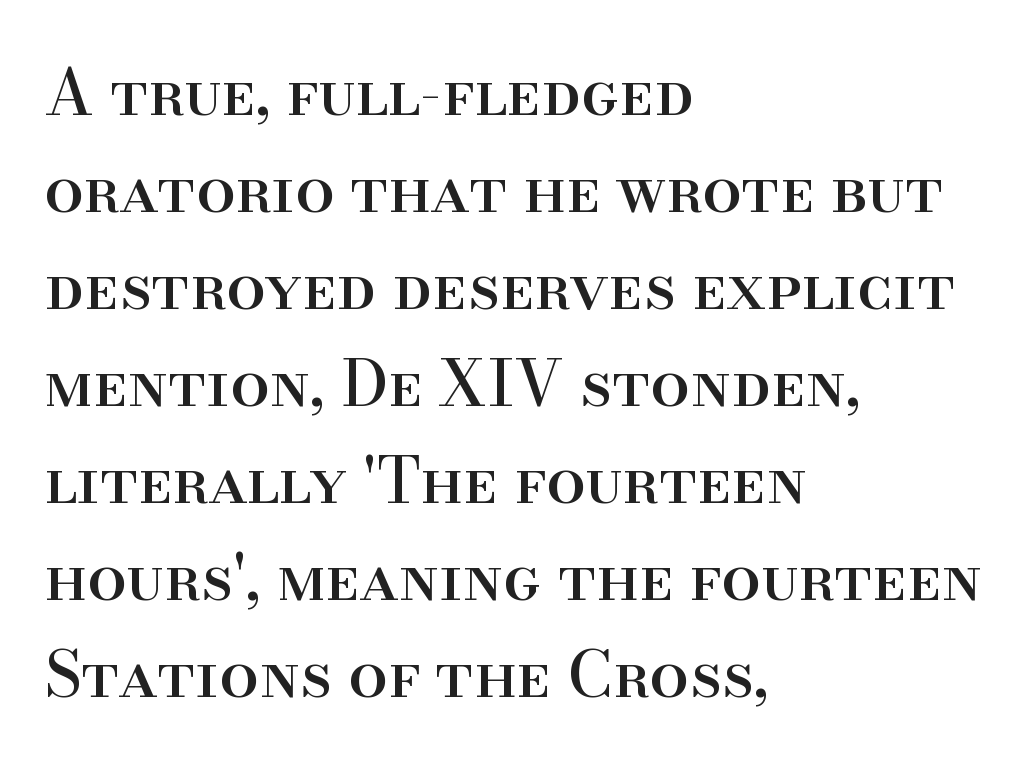
Honestly, the letter spacing is just normal — you wouldn't notice it. When letters stand straight like this, we call the style roman or upright. Character widths vary here, with narrow letters taking less room than wide ones. The designer went with a serif here, giving each stem small feet. The setting favours the left margin, as ordinary paragraphs usually do. The line-height multiplier appears to be the usual default.
